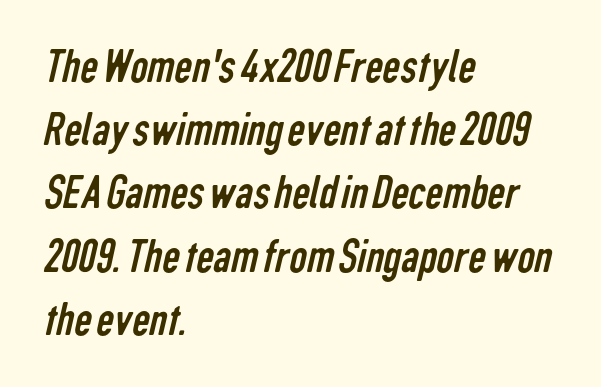
Q: Is the text bold? A: No.
Q: Is the typeface a serif or a sans-serif typeface? A: Sans-serif.
Q: Is the text underlined? A: No.
Q: How is the paragraph aligned? A: Left-aligned.
Q: Is the spacing between letters normal or unusually wide? A: Normal.
Q: Is the spacing between lines tight, normal or loose? A: Normal.
Q: Width (condensed, normal, or wide)? A: Condensed.
Q: Stroke contrast? A: Low.
Q: x-height? A: Medium.
Q: Monospaced? A: No.
